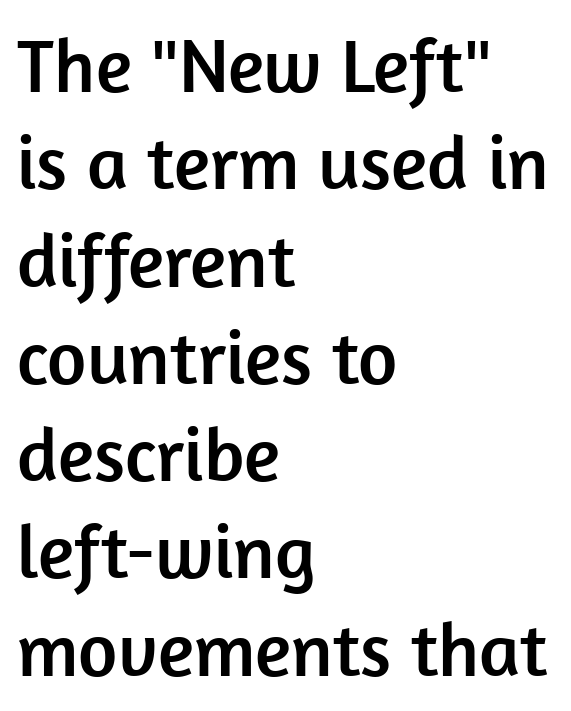
These lines are composed in type without serifs. The letters sit at their default tracking, neither squeezed nor spread. Posture: vertical. The face used here is proportionally spaced, like ordinary book or web type. The paragraph has a hard left edge and a soft right edge. The rendering uses a moderate line-height, typical for paragraphs.
